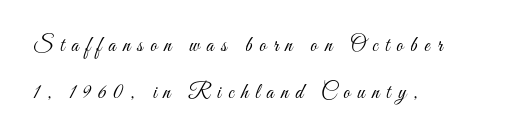
The weight would be labelled regular, book, light, or lighter still. Is there much room between lines? Yes — plenty of vertical air separates them. Does extra space separate the letters? Yes, quite a lot of it. These lines stack with their left ends in a neat column. Descenders are the only things crossing below the line.
